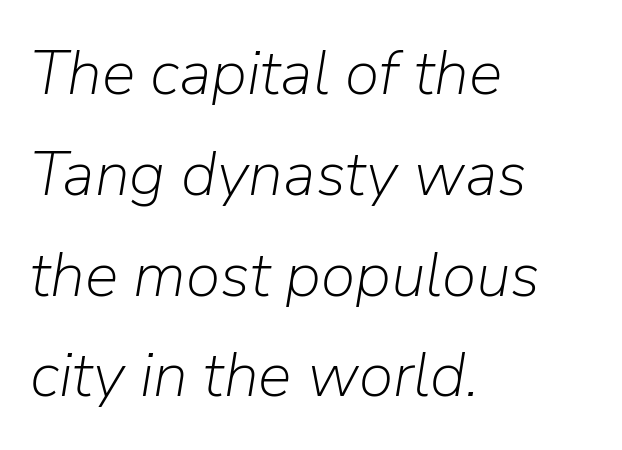
Q: Is the text bold? A: No.
Q: Is the text italic (slanted)? A: Yes, it leans right by about 9 degrees.
Q: Is the text underlined? A: No.
Q: How is the paragraph aligned? A: Left-aligned.
Q: Is the spacing between letters normal or unusually wide? A: Normal.
Q: Is the spacing between lines tight, normal or loose? A: Normal.
Q: Width (condensed, normal, or wide)? A: Normal.
Q: Stroke contrast? A: Low.
Q: x-height? A: Medium.
Q: Monospaced? A: No.
